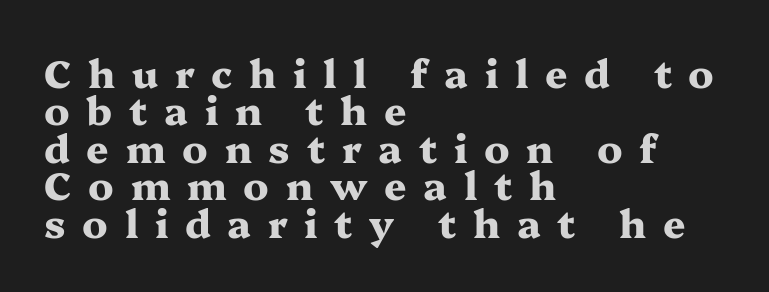
Rule under the text: the space is simply empty. Posture: vertical. Horizontal alignment here is leftward, the default for most running prose. Is the type bold? Yes — the strokes are clearly thick and heavy.
